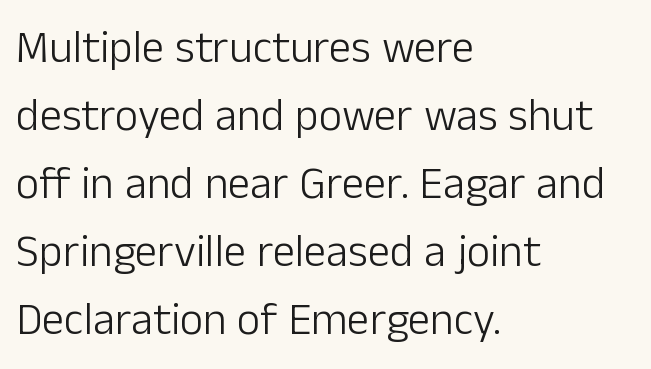
The image shows 45 px light sans-serif type, upright; set left-aligned, normal line spacing (1.51x), normal letter spacing, not underlined; low stroke contrast and a medium x-height.
